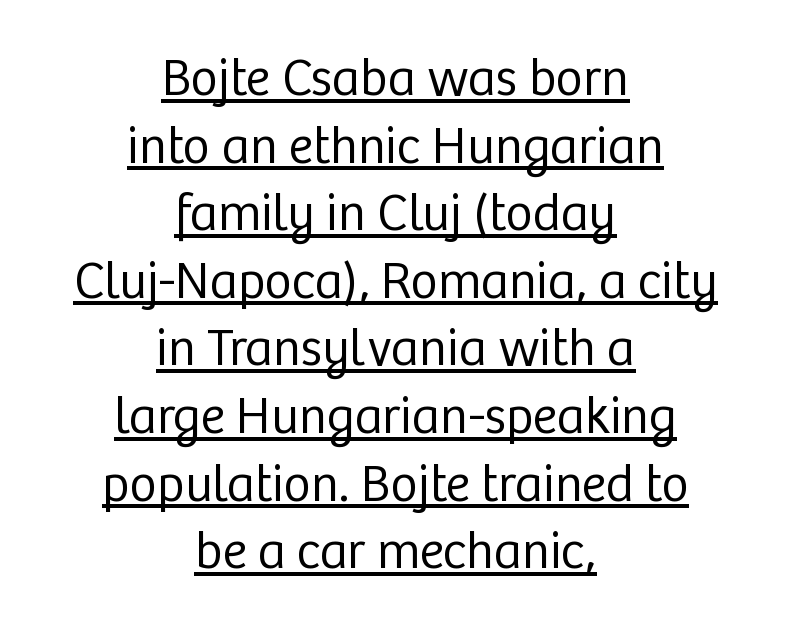
Caption: standard tracking, unaltered. This is sans-serif lettering, the kind often seen on screens and signage. Has an underline been added? It has. The lettering holds an erect, upright posture throughout. The passage shown is not bold in any degree. Which margin do the lines hug? Neither — every line sits in the middle.
